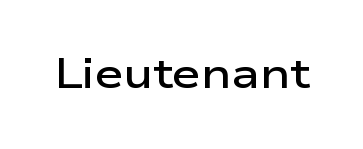
Q: Is the text bold? A: Semi-bold.
Q: Is the text italic (slanted)? A: No, it is upright.
Q: Is the typeface a serif or a sans-serif typeface? A: Sans-serif.
Q: Is the text underlined? A: No.
Q: Is the spacing between letters normal or unusually wide? A: Normal.
Q: Width (condensed, normal, or wide)? A: Wide.
Q: Stroke contrast? A: Low.
Q: x-height? A: Medium.
Q: Monospaced? A: No.
